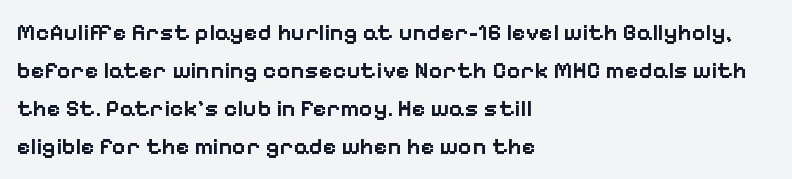
When letters stand straight like this, we call the style roman or upright. Look at the stroke-to-counter ratio: somewhat heavy, a semibold. Any mark beneath the type? The region is blank. The passage shown stacks its lines at a standard gap. No extra tracking has been applied to these lines.
